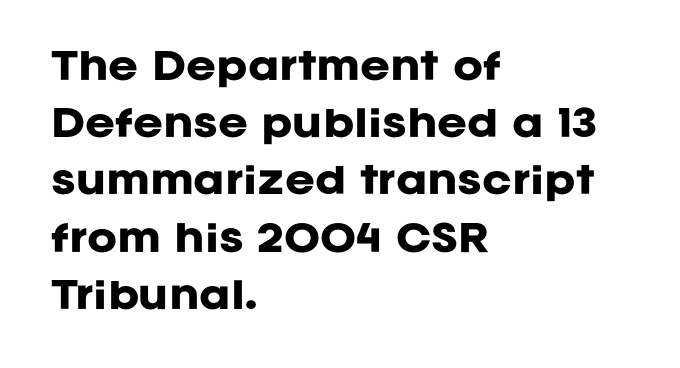
Q: Is the text bold? A: Yes.
Q: Is the text italic (slanted)? A: No, it is upright.
Q: Is the typeface a serif or a sans-serif typeface? A: Sans-serif.
Q: Is the text underlined? A: No.
Q: How is the paragraph aligned? A: Left-aligned.
Q: Is the spacing between letters normal or unusually wide? A: Normal.
Q: Is the spacing between lines tight, normal or loose? A: Normal.
Q: Width (condensed, normal, or wide)? A: Normal.
Q: Stroke contrast? A: Low.
Q: x-height? A: Large.
Q: Monospaced? A: No.
